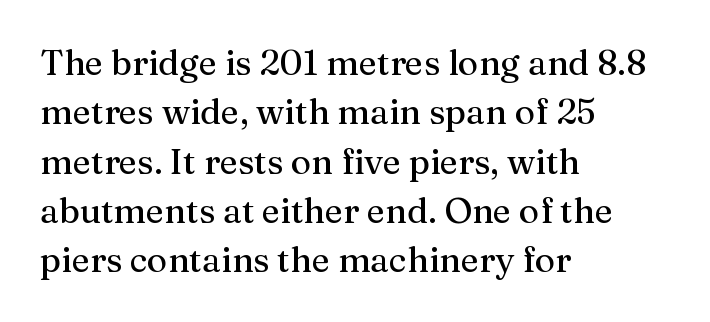
The image shows 35 px serif type, upright; set left-aligned, normal line spacing (1.41x), normal letter spacing, not underlined; medium stroke contrast and a medium x-height.
